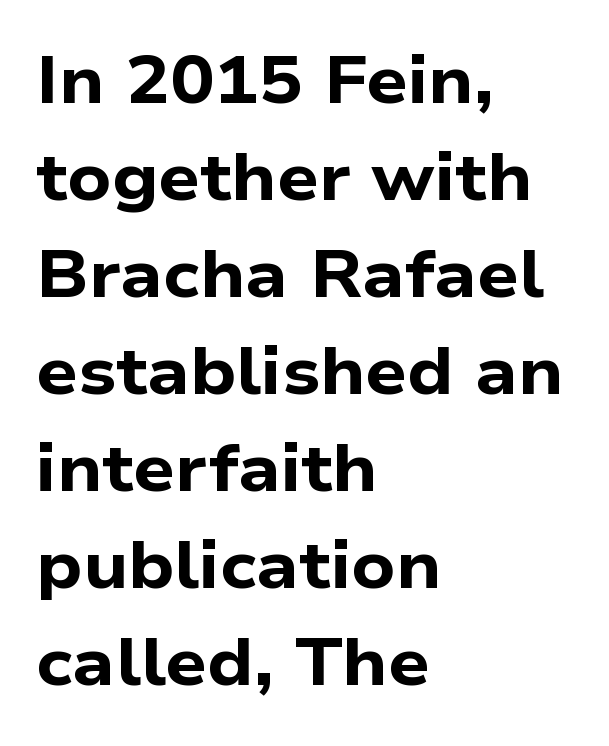
{"serif": "no", "bold": "yes", "weight": "bold", "width": "wide", "stroke_contrast": "low", "x_height": "medium", "monospaced": "no", "underline": "no", "align": "left", "line_spacing": "normal", "line_spacing_ratio": 1.47, "letter_spacing": "normal", "letter_spacing_em": 0.0, "glyph_px": 66}
